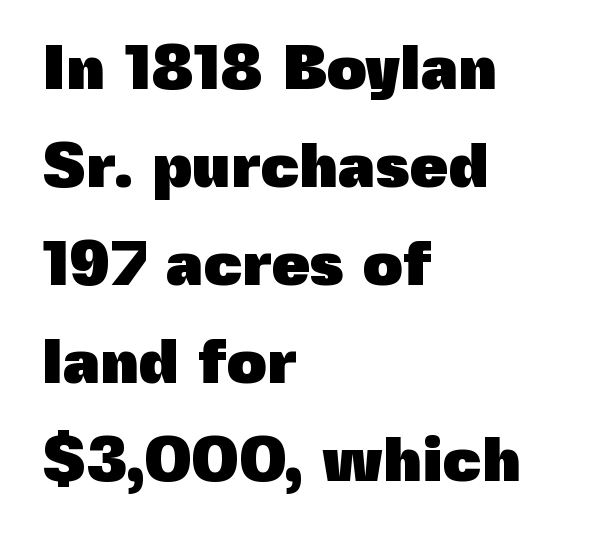
Examine the stroke ends and you'll find no serifs. Looks like regular typesetting: each glyph gets only the width it needs. Rendered with straight, roman letterforms. Alignment: flush left. The passage shown is not underscored anywhere. The block of text has a typical density, with ordinary space between rows.
